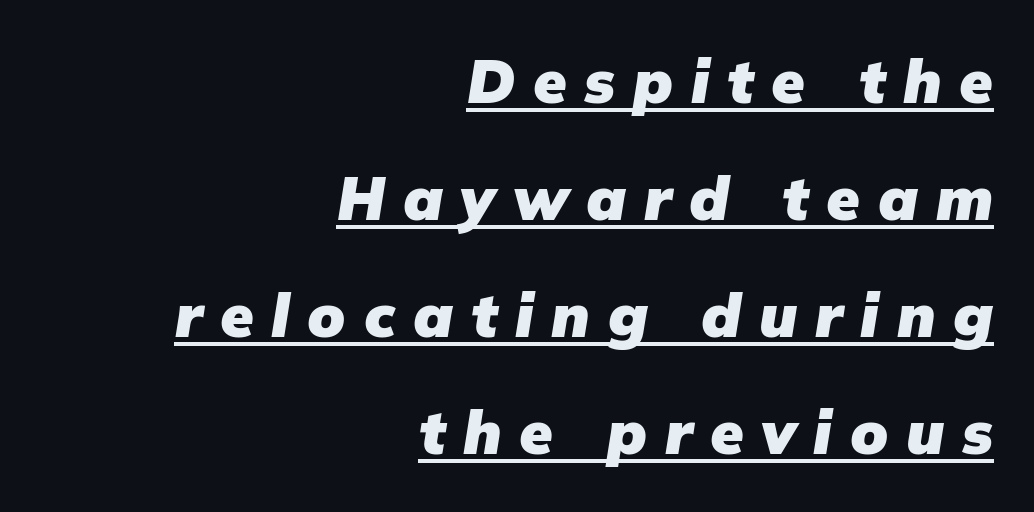
{"italic": "yes", "lean": "right", "slant_degrees": 9, "bold": "yes", "weight": "heavy", "width": "normal", "stroke_contrast": "low", "x_height": "medium", "monospaced": "no", "underline": "yes", "align": "right", "line_spacing": "loose", "line_spacing_ratio": 1.92, "letter_spacing": "wide", "letter_spacing_em": 0.29, "glyph_px": 61}
